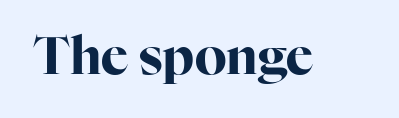
{"serif": "yes", "italic": "no", "bold": "yes", "weight": "bold", "width": "normal", "stroke_contrast": "high", "x_height": "medium", "monospaced": "no", "underline": "no", "letter_spacing": "normal", "letter_spacing_em": 0.0, "glyph_px": 51}
